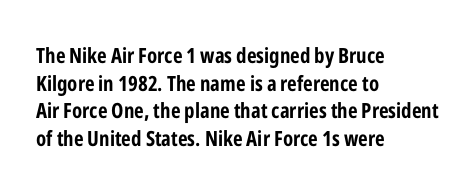
The image shows 21 px bold type, upright; set left-aligned, normal line spacing (1.31x), normal letter spacing, not underlined.
